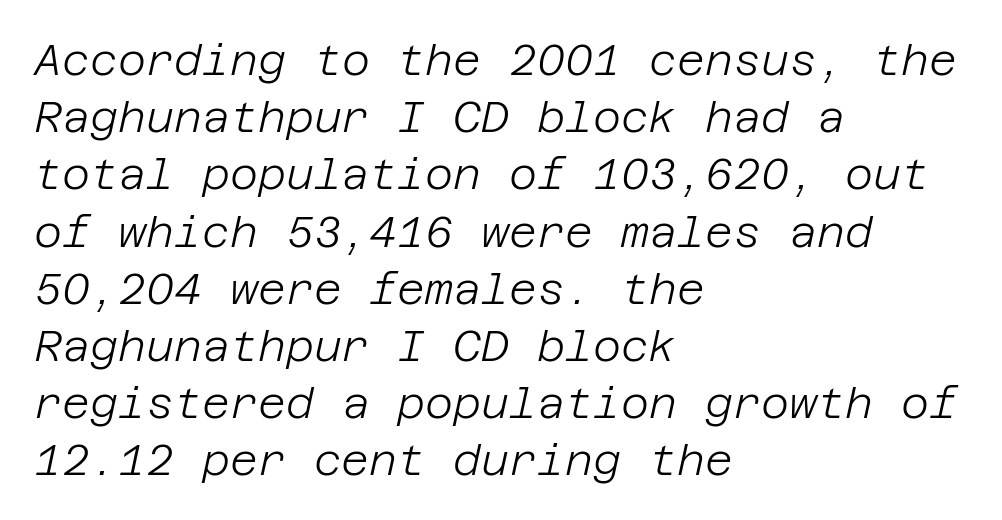
Q: Is the text bold? A: No.
Q: Is the text italic (slanted)? A: Yes, it leans right by about 12 degrees.
Q: Is the text underlined? A: No.
Q: How is the paragraph aligned? A: Left-aligned.
Q: Is the spacing between letters normal or unusually wide? A: Normal.
Q: Is the spacing between lines tight, normal or loose? A: Normal.
Q: Width (condensed, normal, or wide)? A: Normal.
Q: Stroke contrast? A: Low.
Q: x-height? A: Large.
